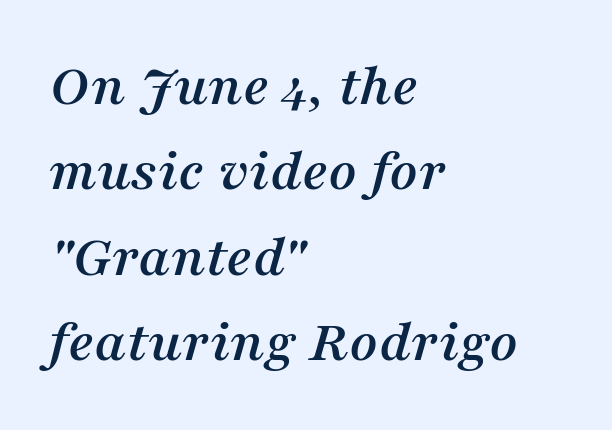
Q: Is the text italic (slanted)? A: Yes, it leans right by about 16 degrees.
Q: Is the typeface a serif or a sans-serif typeface? A: Serif.
Q: Is the text underlined? A: No.
Q: How is the paragraph aligned? A: Left-aligned.
Q: Is the spacing between letters normal or unusually wide? A: Normal.
Q: Is the spacing between lines tight, normal or loose? A: Normal.
Q: Width (condensed, normal, or wide)? A: Normal.
Q: Stroke contrast? A: Medium.
Q: x-height? A: Medium.
Q: Monospaced? A: No.
